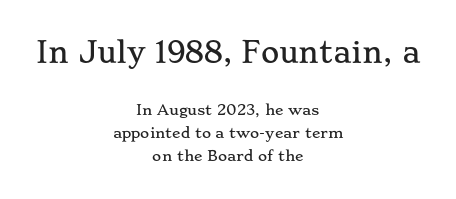
Q: Is the text italic (slanted)? A: No, it is upright.
Q: Is the typeface a serif or a sans-serif typeface? A: Serif.
Q: Is the text underlined? A: No.
Q: How is the paragraph aligned? A: Centered.
Q: Is the spacing between letters normal or unusually wide? A: Normal.
Q: Is the spacing between lines tight, normal or loose? A: Normal.
Q: Which block of text is set in a larger size, the first (top) or the second (bottom)? A: The first (top) one.
Q: Width (condensed, normal, or wide)? A: Wide.
Q: Stroke contrast? A: Low.
Q: x-height? A: Small.
Q: Monospaced? A: No.
